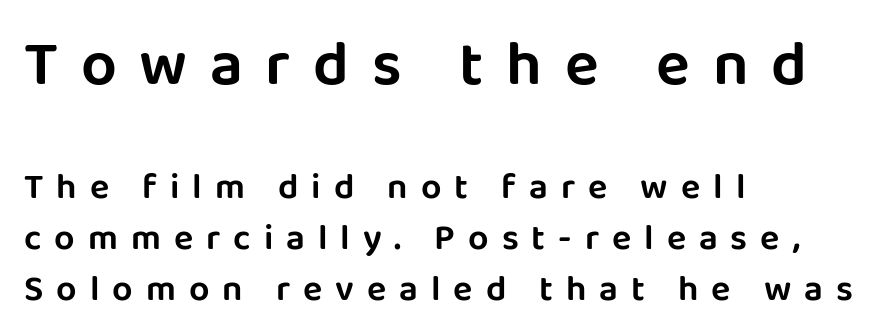
The image shows 63 px sans-serif type, upright; set left-aligned, normal line spacing (1.41x), unusually wide letter spacing (+0.36 em), not underlined; the first (top) block is 1.75x larger; low stroke contrast and a large x-height.
